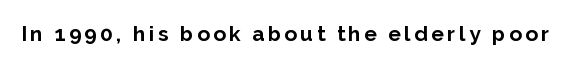
Q: Is the text bold? A: Yes.
Q: Is the text italic (slanted)? A: No, it is upright.
Q: Is the text underlined? A: No.
